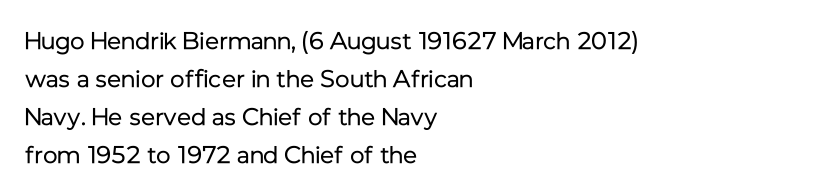
The image shows 24 px text type, upright; set left-aligned, normal line spacing (1.59x), normal letter spacing, not underlined.
